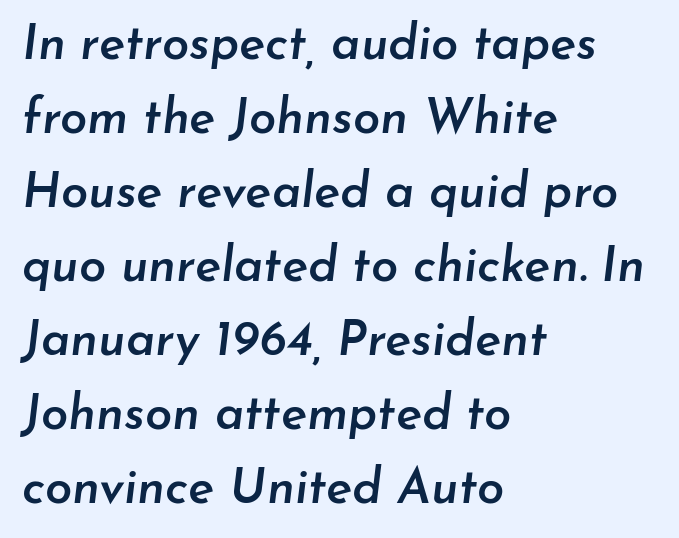
Compared with a centered layout, this one pins lines to the left instead. Beneath every word, the page is bare. Proportional: the letters do not fall into vertical columns. Quick note: italic. A semibold gives these letters moderate extra thickness, short of bold. This block has exactly the height ordinary leading produces.
